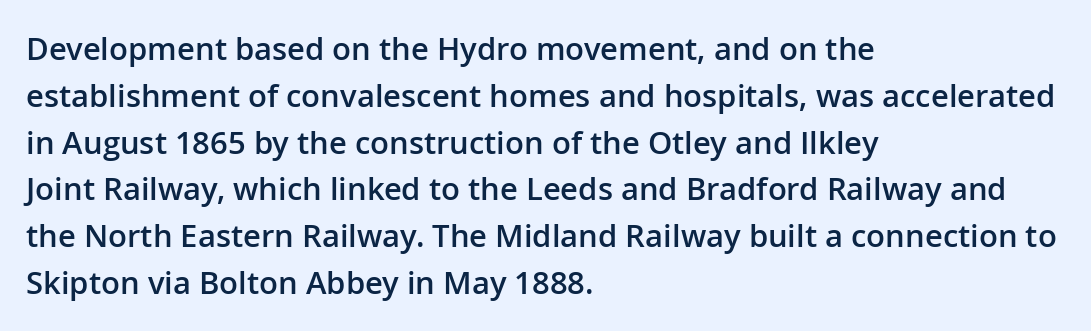
Q: Is the text bold? A: Semi-bold.
Q: Is the text italic (slanted)? A: No, it is upright.
Q: Is the typeface a serif or a sans-serif typeface? A: Sans-serif.
Q: Is the text underlined? A: No.
Q: How is the paragraph aligned? A: Left-aligned.
Q: Is the spacing between letters normal or unusually wide? A: Normal.
Q: Is the spacing between lines tight, normal or loose? A: Normal.
Q: Width (condensed, normal, or wide)? A: Normal.
Q: Stroke contrast? A: Low.
Q: x-height? A: Medium.
Q: Monospaced? A: No.
